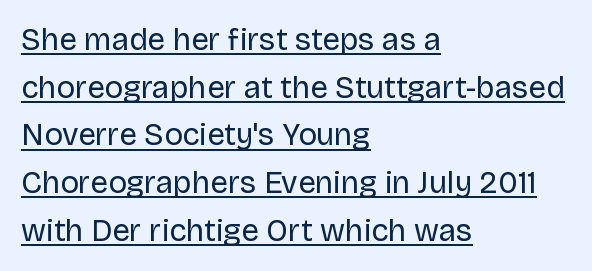
Q: Is the text bold? A: No.
Q: Is the text italic (slanted)? A: No, it is upright.
Q: Is the typeface a serif or a sans-serif typeface? A: Sans-serif.
Q: Is the text underlined? A: Yes.
Q: How is the paragraph aligned? A: Left-aligned.
Q: Is the spacing between letters normal or unusually wide? A: Normal.
Q: Is the spacing between lines tight, normal or loose? A: Normal.
Q: Width (condensed, normal, or wide)? A: Normal.
Q: Stroke contrast? A: Low.
Q: x-height? A: Large.
Q: Monospaced? A: No.
